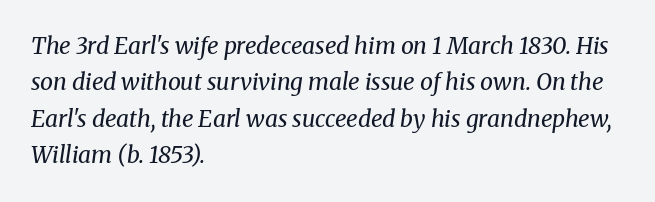
{"italic": "yes", "lean": "right", "slant_degrees": 8, "bold": "no", "underline": "no", "align": "left", "line_spacing": "normal", "line_spacing_ratio": 1.58, "letter_spacing": "normal", "letter_spacing_em": 0.0, "glyph_px": 23}
